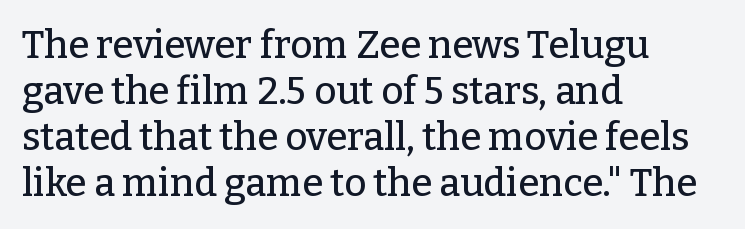
{"serif": "yes", "italic": "no", "width": "normal", "stroke_contrast": "low", "x_height": "medium", "monospaced": "no", "underline": "no", "align": "left", "line_spacing_ratio": 1.21, "letter_spacing": "normal", "letter_spacing_em": 0.0, "glyph_px": 38}
